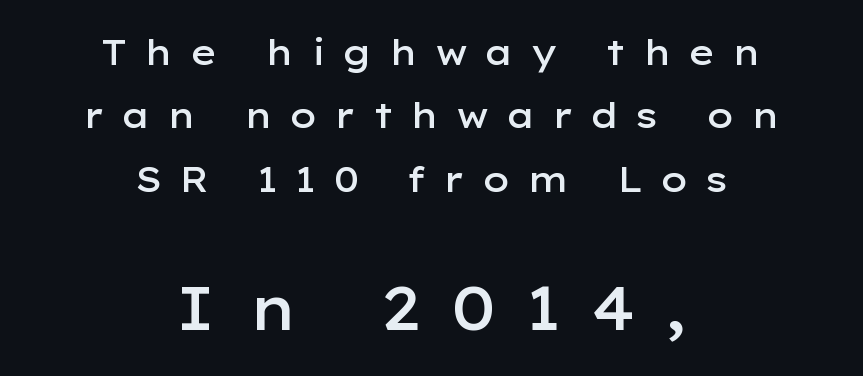
Q: Is the text bold? A: Semi-bold.
Q: Is the text italic (slanted)? A: No, it is upright.
Q: Is the typeface a serif or a sans-serif typeface? A: Sans-serif.
Q: Is the text underlined? A: No.
Q: How is the paragraph aligned? A: Centered.
Q: Is the spacing between letters normal or unusually wide? A: Unusually wide.
Q: Which block of text is set in a larger size, the first (top) or the second (bottom)? A: The second (bottom) one.
Q: Width (condensed, normal, or wide)? A: Wide.
Q: Stroke contrast? A: Low.
Q: x-height? A: Medium.
Q: Monospaced? A: No.
